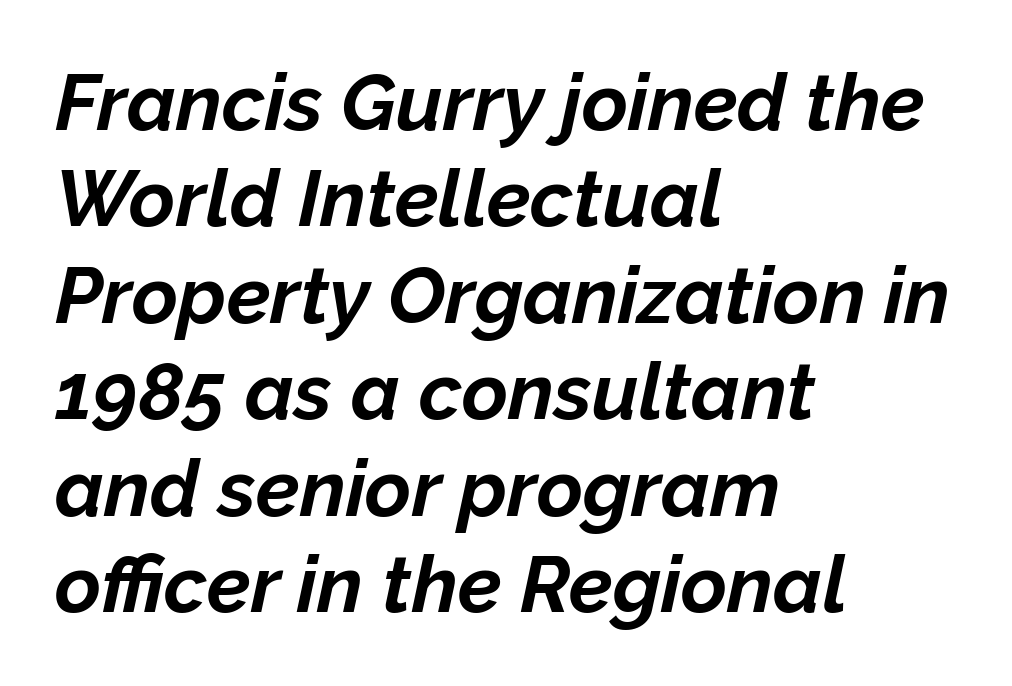
The image shows 79 px bold type, italic (leaning right); set left-aligned, line spacing 1.22x, normal letter spacing, not underlined; low stroke contrast and a medium x-height.
